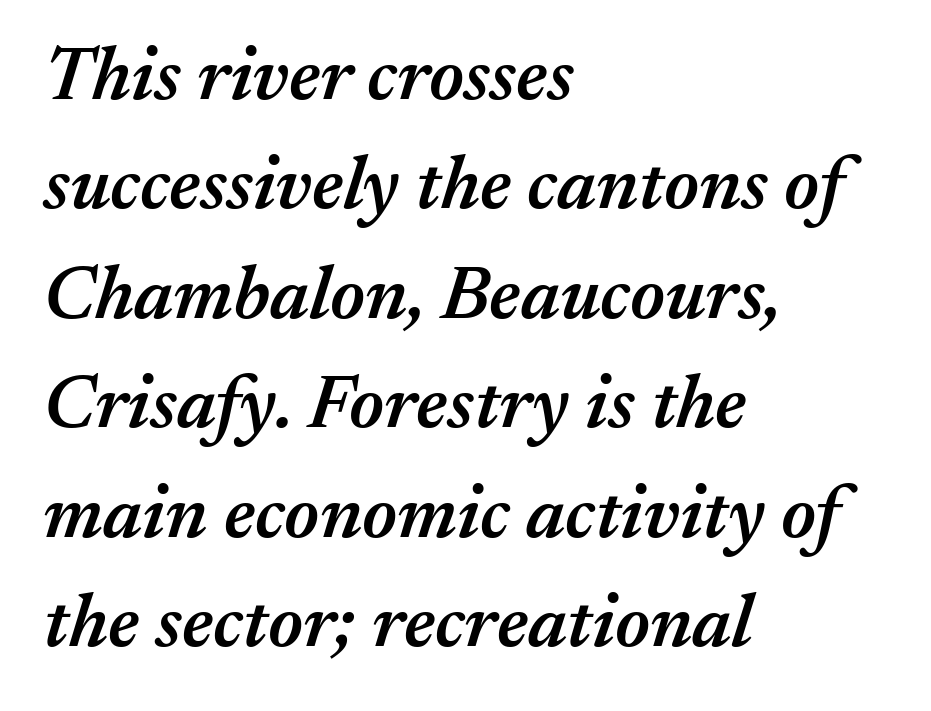
How heavy is the stroke? Medium-heavy — a semibold, shy of bold. The axis of the letterforms is tilted away from vertical. Check under the words: just untouched page. You could not count columns in this text — the font is proportionally spaced. Caption: multi-line text, flush left, ragged right.
